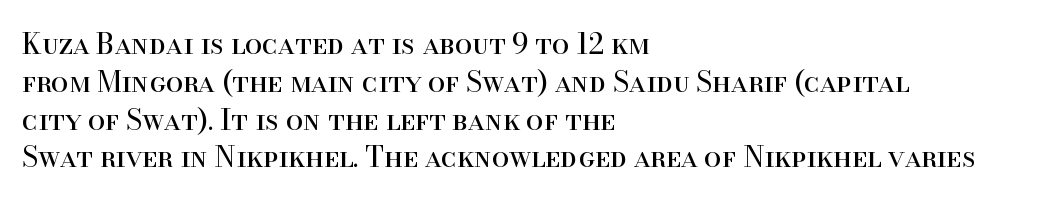
Stems and bowls with no extra thickness — not bold. No word sits above an underline. Casual observation: everything's shoved over to the left. These lines are composed in type with serifs. The leading is moderate, giving the passage an even texture.
